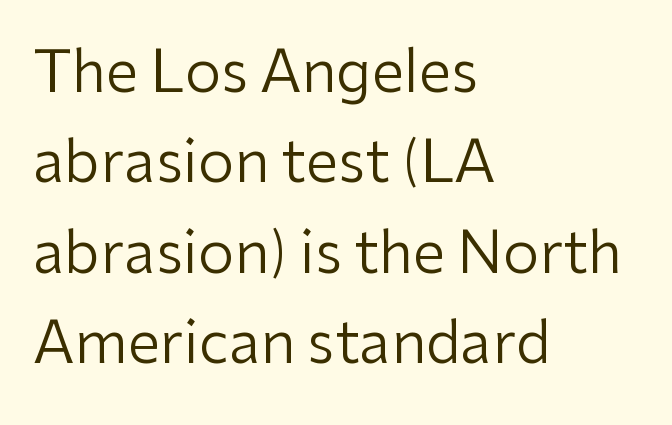
{"serif": "no", "italic": "no", "bold": "no", "weight": "regular", "width": "normal", "stroke_contrast": "low", "x_height": "medium", "monospaced": "no", "underline": "no", "align": "left", "line_spacing": "normal", "line_spacing_ratio": 1.56, "letter_spacing": "normal", "letter_spacing_em": 0.0, "glyph_px": 58}
